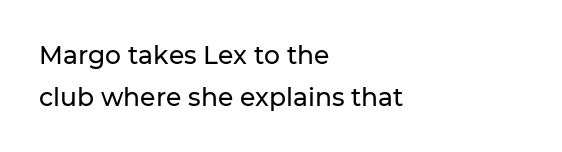
Q: Is the text italic (slanted)? A: No, it is upright.
Q: Is the text underlined? A: No.
Q: How is the paragraph aligned? A: Left-aligned.
Q: Is the spacing between letters normal or unusually wide? A: Normal.
Q: Is the spacing between lines tight, normal or loose? A: Normal.
